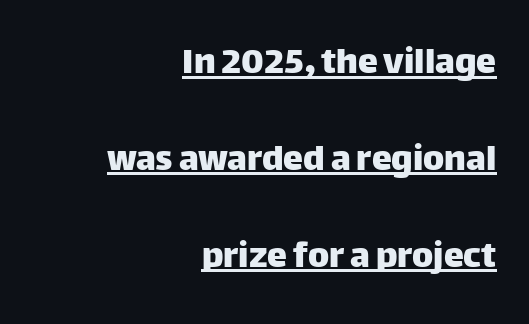
Observe the absence of serifs on each vertical stroke in this sample. These lines are rendered in a variable-pitch font. The passage shown is underscored from start to finish. Caption: standard tracking, unaltered.
